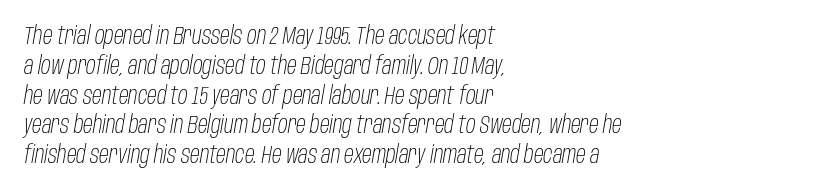
{"italic": "yes", "lean": "right", "slant_degrees": 10, "bold": "no", "underline": "no", "align": "left", "line_spacing_ratio": 1.24, "letter_spacing": "normal", "letter_spacing_em": 0.0, "glyph_px": 24}
